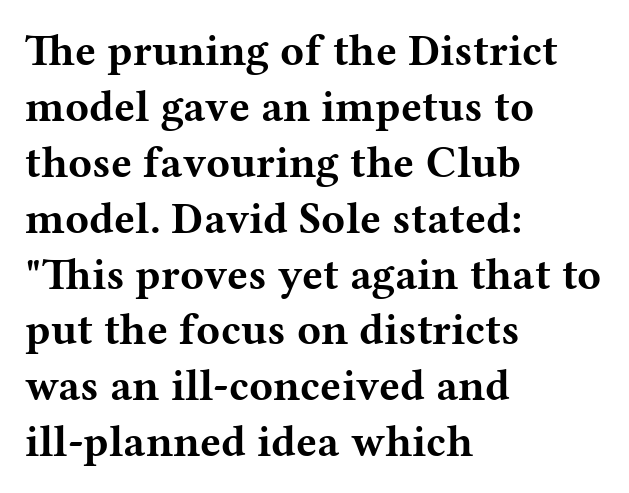
{"serif": "yes", "italic": "no", "bold": "yes", "weight": "bold", "width": "wide", "stroke_contrast": "medium", "x_height": "medium", "monospaced": "no", "underline": "no", "align": "left", "line_spacing": "normal", "line_spacing_ratio": 1.27, "letter_spacing": "normal", "letter_spacing_em": 0.0, "glyph_px": 44}
